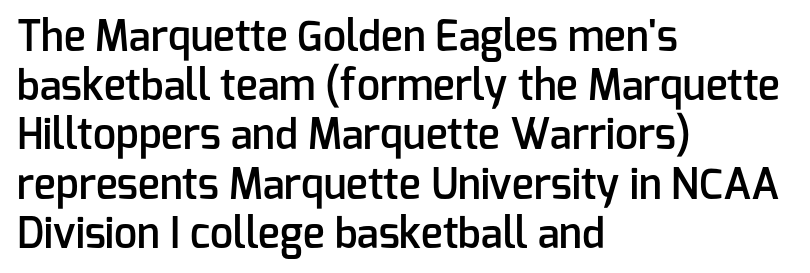
{"serif": "no", "italic": "no", "bold": "semi", "weight": "semibold", "width": "normal", "stroke_contrast": "low", "x_height": "medium", "monospaced": "no", "underline": "no", "align": "left", "line_spacing_ratio": 1.2, "letter_spacing": "normal", "letter_spacing_em": 0.0, "glyph_px": 41}
